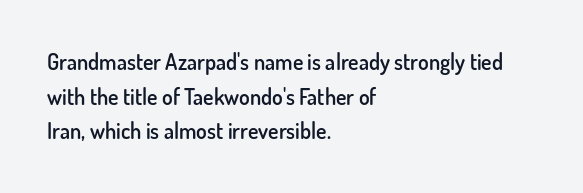
{"italic": "no", "bold": "semi", "underline": "no", "align": "left", "line_spacing": "normal", "line_spacing_ratio": 1.57, "letter_spacing": "normal", "letter_spacing_em": 0.0, "glyph_px": 22}
